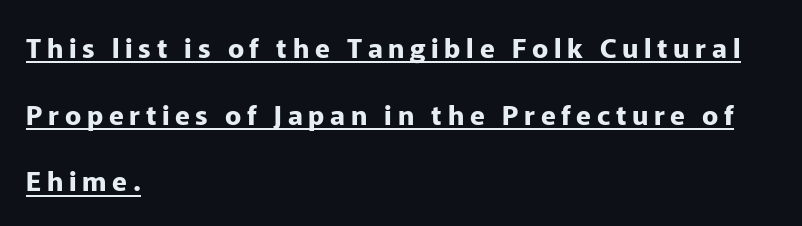
The image shows 27 px bold type, upright; set left-aligned, loose line spacing (2.47x), unusually wide letter spacing (+0.21 em), underlined.
